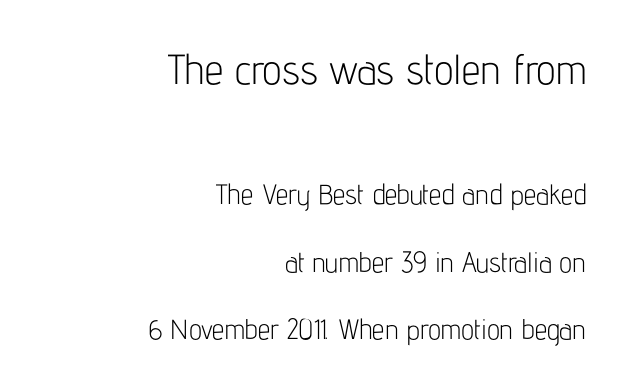
The image shows 42 px light, condensed sans-serif type, upright; set right-aligned, loose line spacing (2.4x), normal letter spacing, not underlined; the first (top) block is 1.5x larger; low stroke contrast and a medium x-height.
